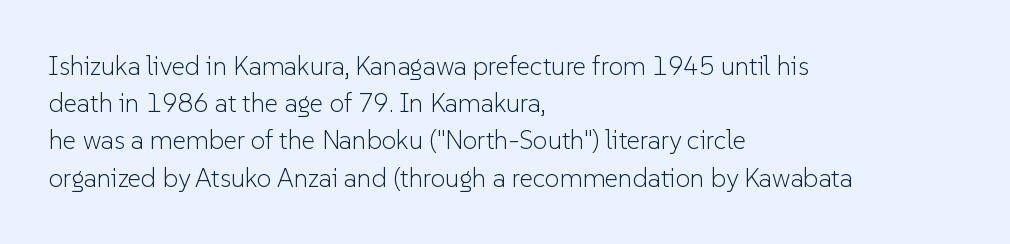
{"italic": "no", "bold": "no", "underline": "no", "align": "left", "line_spacing": "normal", "line_spacing_ratio": 1.43, "letter_spacing": "normal", "letter_spacing_em": 0.0, "glyph_px": 26}
